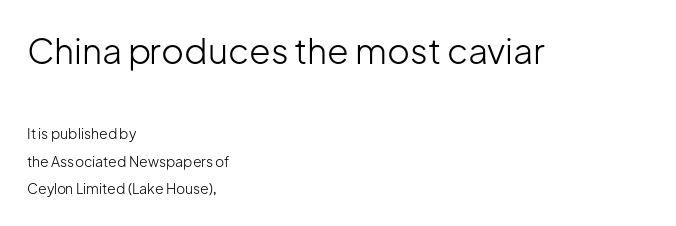
Q: Is the text bold? A: No.
Q: Is the text italic (slanted)? A: No, it is upright.
Q: Is the typeface a serif or a sans-serif typeface? A: Sans-serif.
Q: Is the text underlined? A: No.
Q: How is the paragraph aligned? A: Left-aligned.
Q: Is the spacing between letters normal or unusually wide? A: Normal.
Q: Is the spacing between lines tight, normal or loose? A: Loose.
Q: Which block of text is set in a larger size, the first (top) or the second (bottom)? A: The first (top) one.
Q: Width (condensed, normal, or wide)? A: Normal.
Q: Stroke contrast? A: Low.
Q: x-height? A: Medium.
Q: Monospaced? A: No.
